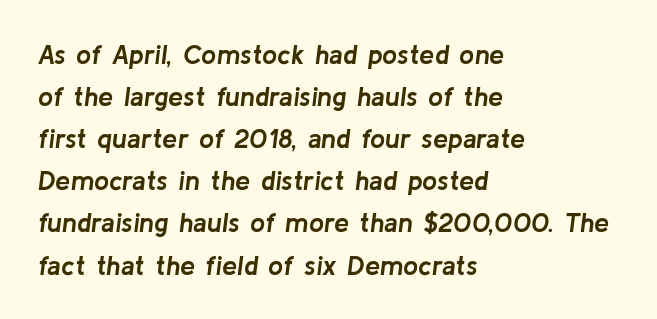
Q: Is the text bold? A: Yes.
Q: Is the text italic (slanted)? A: Yes, it leans right by about 8 degrees.
Q: Is the text underlined? A: No.
Q: How is the paragraph aligned? A: Left-aligned.
Q: Is the spacing between letters normal or unusually wide? A: Normal.
Q: Is the spacing between lines tight, normal or loose? A: Normal.
